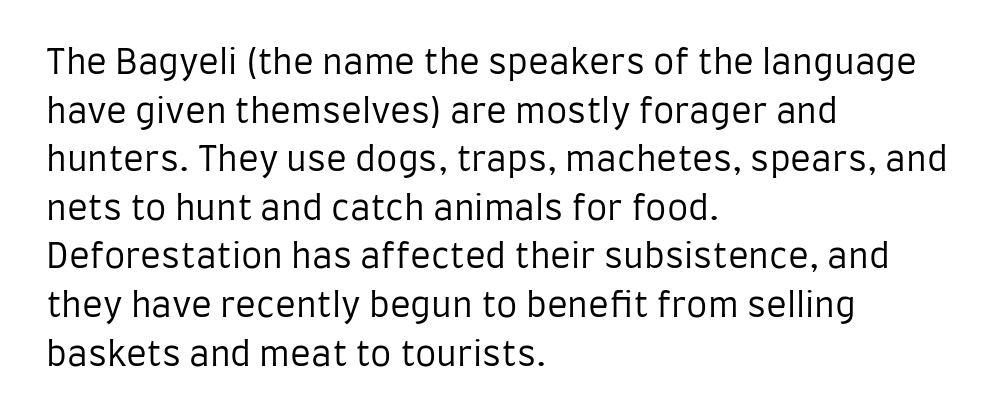
{"serif": "no", "italic": "no", "bold": "no", "weight": "regular", "width": "condensed", "stroke_contrast": "low", "x_height": "large", "monospaced": "no", "underline": "no", "align": "left", "line_spacing": "normal", "line_spacing_ratio": 1.43, "letter_spacing": "normal", "letter_spacing_em": 0.0, "glyph_px": 34}
